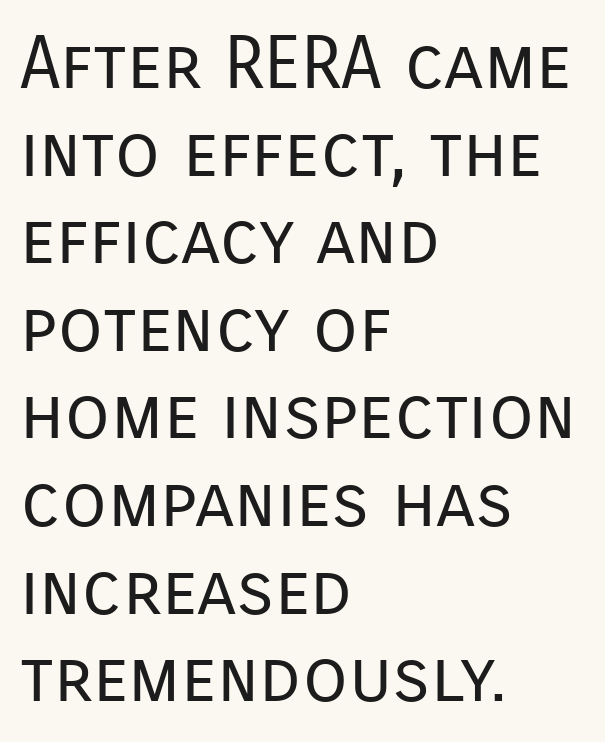
The letters advance in unequal steps, a hallmark of proportional type. The rendering shows plain stroke endings on the letterforms — a sans-serif design. The ragged edge is on the right, which tells us the setting is flush left. There is no visible air inserted between adjacent glyphs. The lettering holds an erect, upright posture throughout.
